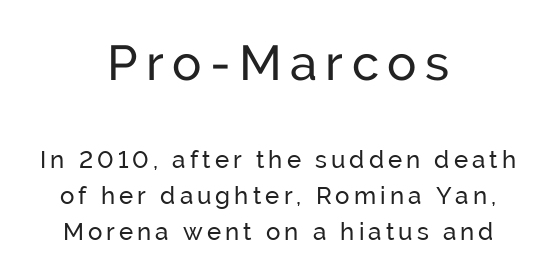
Note the varied advance widths — an 'i' is clearly narrower than an 'm'. Note: no serifs on the glyphs. If you folded the block vertically in half, each line would mirror itself in length. These glyphs show unthickened strokes, regular width or finer. Style check: upright.
